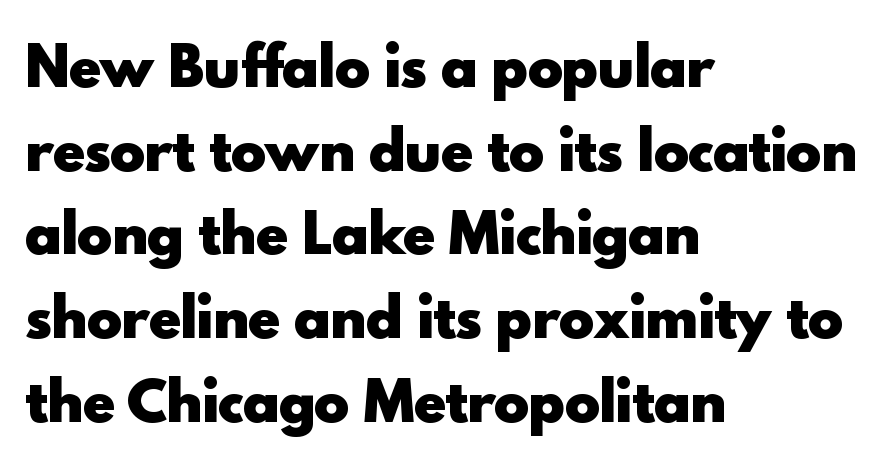
{"serif": "no", "italic": "no", "bold": "yes", "weight": "heavy", "width": "normal", "x_height": "small", "monospaced": "no", "underline": "no", "align": "left", "line_spacing": "normal", "line_spacing_ratio": 1.58, "letter_spacing": "normal", "letter_spacing_em": 0.0, "glyph_px": 53}
